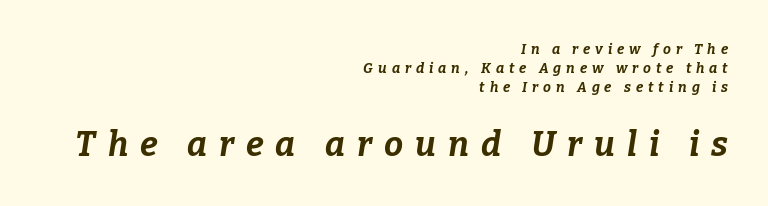
The image shows 34 px bold type, italic (leaning right); set right-aligned, normal line spacing (1.35x), unusually wide letter spacing (+0.35 em), not underlined; the second (bottom) block is 2.43x larger; low stroke contrast and a medium x-height.
